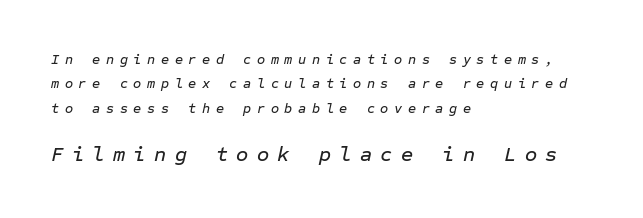
The image shows 21 px text type, italic (leaning right); set left-aligned, line spacing 1.75x, unusually wide letter spacing (+0.4 em), not underlined; the second (bottom) block is 1.5x larger.
